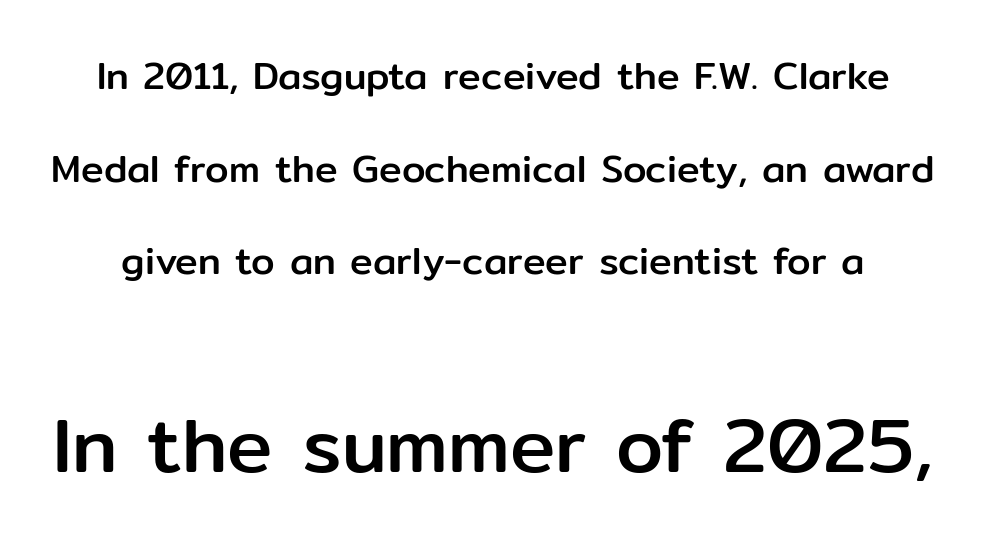
The image shows 76 px sans-serif type, upright; set loose line spacing (2.44x), normal letter spacing, not underlined; the second (bottom) block is 2.0x larger; low stroke contrast and a medium x-height.
